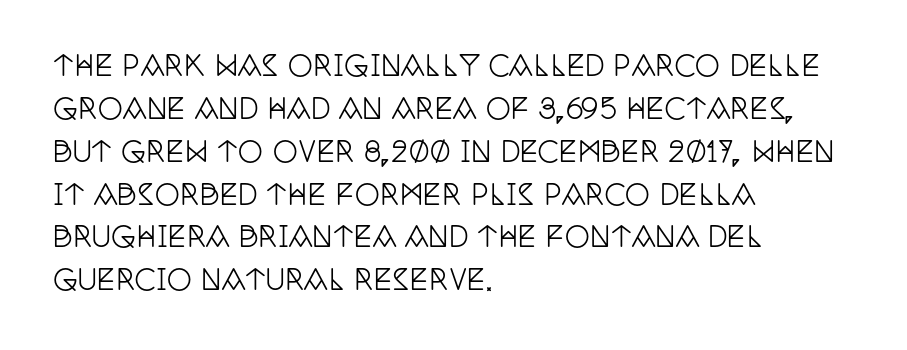
{"serif": "yes", "italic": "no", "width": "condensed", "stroke_contrast": "low", "x_height": "large", "monospaced": "no", "underline": "no", "align": "left", "line_spacing": "normal", "line_spacing_ratio": 1.53, "letter_spacing": "normal", "letter_spacing_em": 0.0, "glyph_px": 28}
